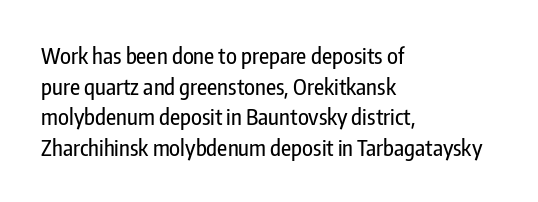
{"italic": "no", "underline": "no", "align": "left", "line_spacing": "normal", "line_spacing_ratio": 1.39, "letter_spacing": "normal", "letter_spacing_em": 0.0, "glyph_px": 22}
